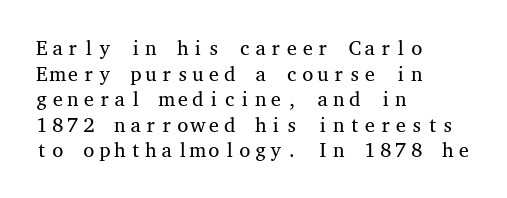
The weight would be labelled regular, book, light, or lighter still. Tall strokes in this sample are plumb rather than angled. These lines stack with their left ends in a neat column. Unmarked baselines from the first word to the last. Regular leading. A typesetter would call this zero additional tracking.
